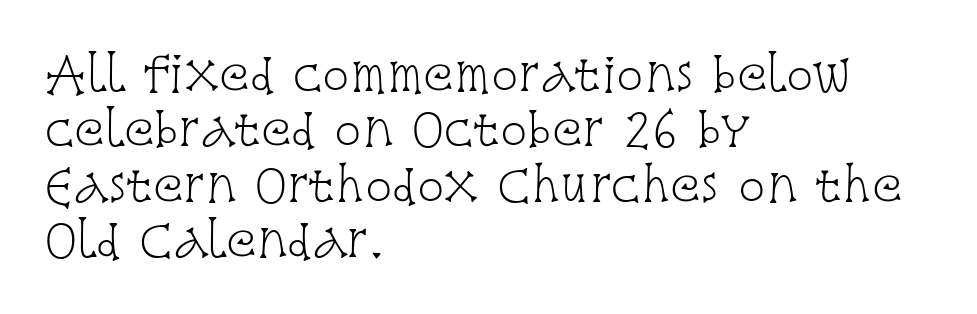
{"serif": "yes", "italic": "no", "bold": "no", "weight": "light", "width": "condensed", "stroke_contrast": "low", "x_height": "large", "monospaced": "no", "underline": "no", "align": "left", "line_spacing_ratio": 1.23, "letter_spacing": "normal", "letter_spacing_em": 0.0, "glyph_px": 45}
